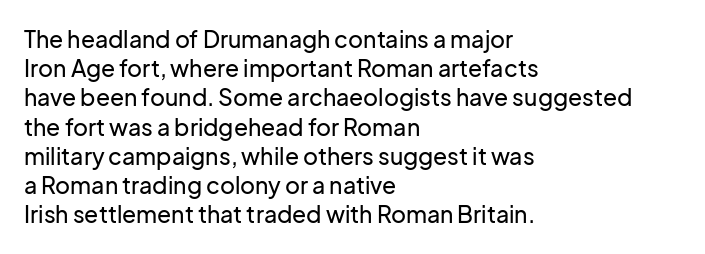
Interline gaps are of average width in this sample. Short note: letters normally spaced. Posture: vertical. The strip under each line holds only bare page. Which margin do the lines hug? The left one — the right edge is uneven.
